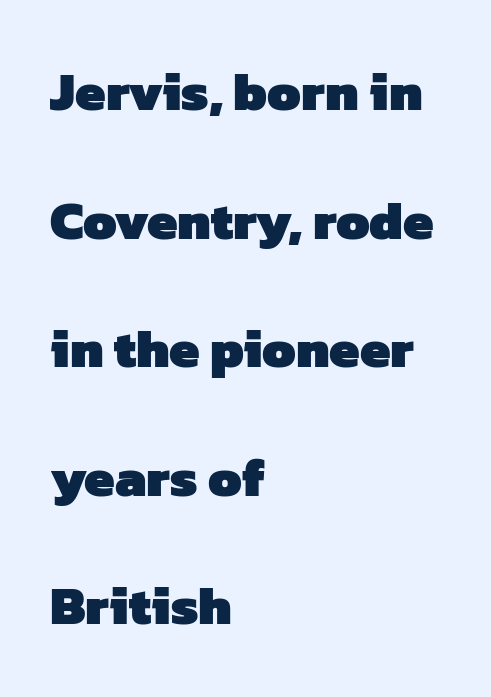
Q: Is the text bold? A: Yes.
Q: Is the typeface a serif or a sans-serif typeface? A: Sans-serif.
Q: Is the text underlined? A: No.
Q: How is the paragraph aligned? A: Left-aligned.
Q: Is the spacing between letters normal or unusually wide? A: Normal.
Q: Is the spacing between lines tight, normal or loose? A: Loose.
Q: Width (condensed, normal, or wide)? A: Normal.
Q: Stroke contrast? A: Low.
Q: x-height? A: Medium.
Q: Monospaced? A: No.
